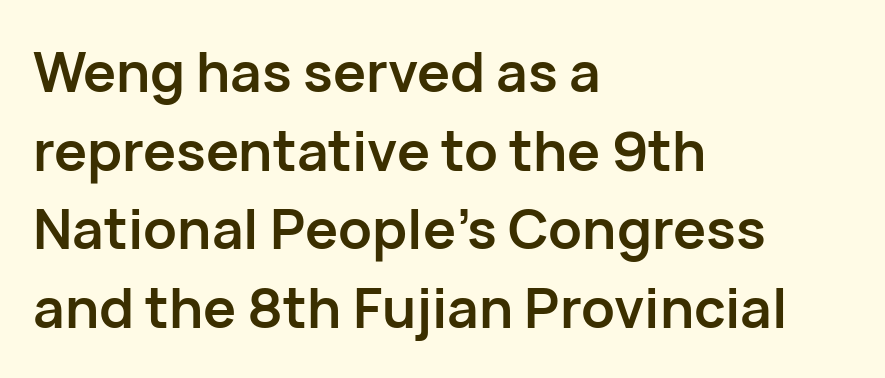
Each row of text sits above clean, open space. The face used here is rendered with its standard letterfit. Is the block centered? No — it sits flush against the left margin. As a designer I'd log this as weight 700, bold.
